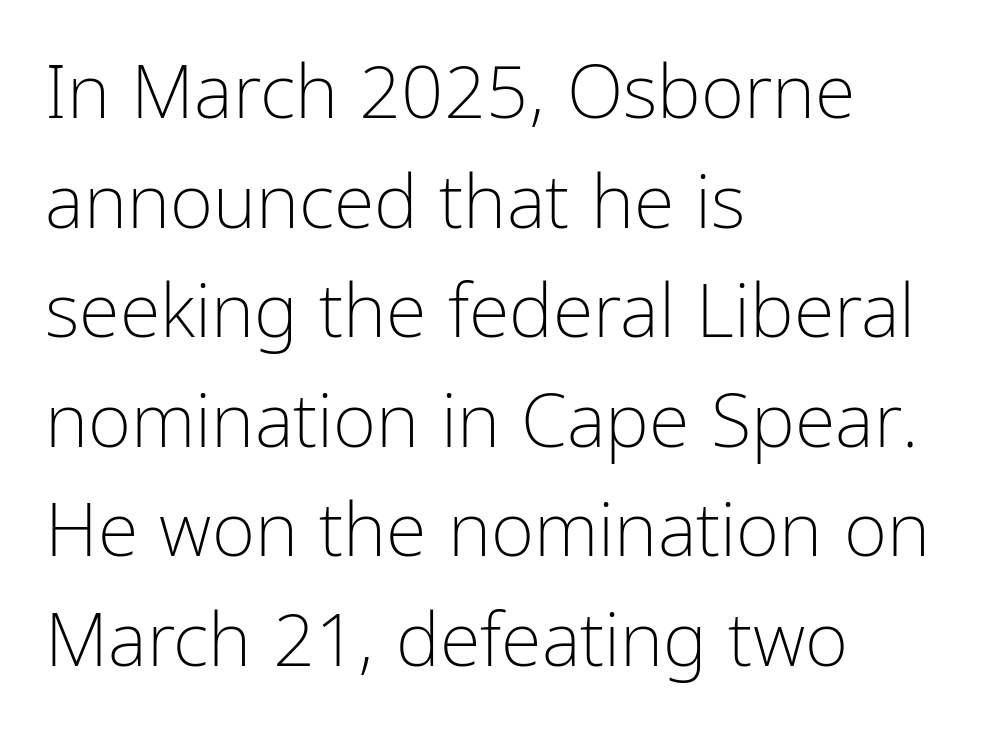
{"serif": "no", "italic": "no", "bold": "no", "weight": "light", "width": "condensed", "stroke_contrast": "low", "x_height": "medium", "monospaced": "no", "underline": "no", "align": "left", "line_spacing": "normal", "line_spacing_ratio": 1.48, "letter_spacing": "normal", "letter_spacing_em": 0.0, "glyph_px": 74}
